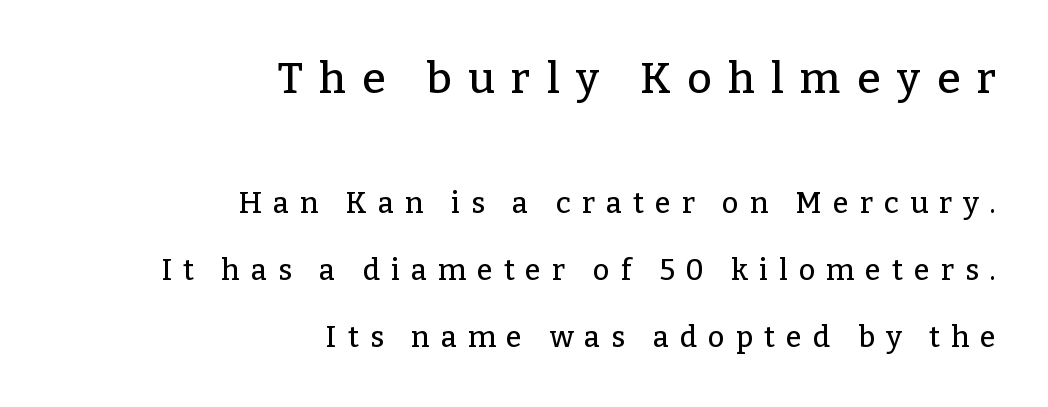
The image shows 43 px serif type, upright; set right-aligned, loose line spacing (2.3x), unusually wide letter spacing (+0.38 em), not underlined; the first (top) block is 1.48x larger; low stroke contrast and a medium x-height.
